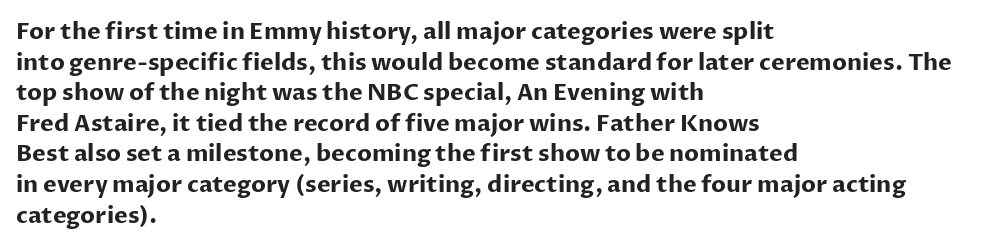
Q: Is the text bold? A: Yes.
Q: Is the text italic (slanted)? A: No, it is upright.
Q: Is the text underlined? A: No.
Q: How is the paragraph aligned? A: Left-aligned.
Q: Is the spacing between letters normal or unusually wide? A: Normal.
Q: Is the spacing between lines tight, normal or loose? A: Normal.
